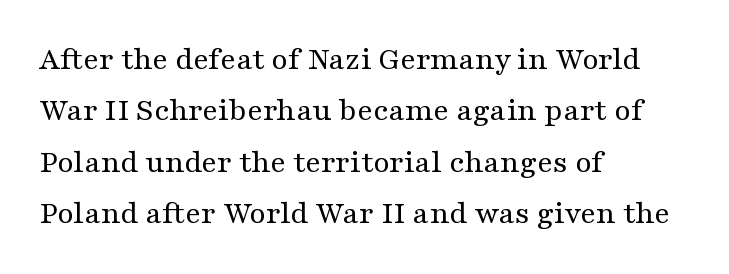
Q: Is the text bold? A: No.
Q: Is the text italic (slanted)? A: No, it is upright.
Q: Is the typeface a serif or a sans-serif typeface? A: Serif.
Q: Is the text underlined? A: No.
Q: How is the paragraph aligned? A: Left-aligned.
Q: Is the spacing between letters normal or unusually wide? A: Normal.
Q: Is the spacing between lines tight, normal or loose? A: Normal.
Q: Width (condensed, normal, or wide)? A: Wide.
Q: Stroke contrast? A: Medium.
Q: x-height? A: Medium.
Q: Monospaced? A: No.
